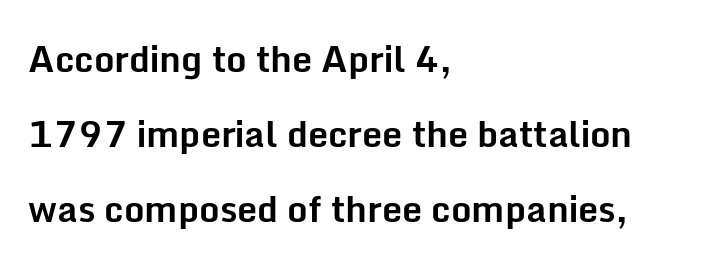
{"serif": "no", "italic": "no", "bold": "yes", "weight": "bold", "width": "normal", "stroke_contrast": "low", "x_height": "medium", "monospaced": "no", "underline": "no", "align": "left", "line_spacing": "loose", "line_spacing_ratio": 2.09, "letter_spacing": "normal", "letter_spacing_em": 0.0, "glyph_px": 36}
